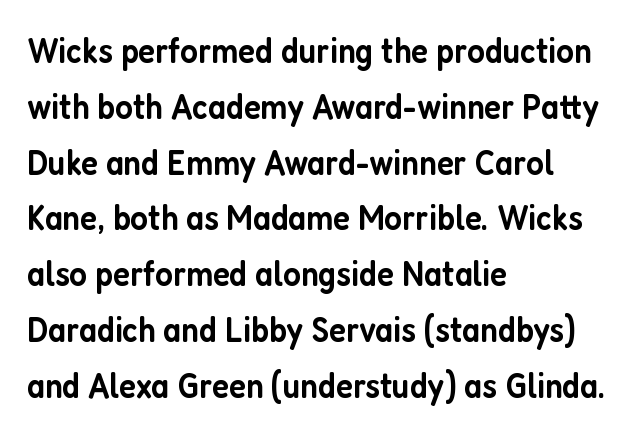
Q: Is the text bold? A: Semi-bold.
Q: Is the text italic (slanted)? A: No, it is upright.
Q: Is the typeface a serif or a sans-serif typeface? A: Sans-serif.
Q: Is the text underlined? A: No.
Q: How is the paragraph aligned? A: Left-aligned.
Q: Is the spacing between letters normal or unusually wide? A: Normal.
Q: Is the spacing between lines tight, normal or loose? A: Normal.
Q: Width (condensed, normal, or wide)? A: Condensed.
Q: Stroke contrast? A: Low.
Q: x-height? A: Medium.
Q: Monospaced? A: No.
